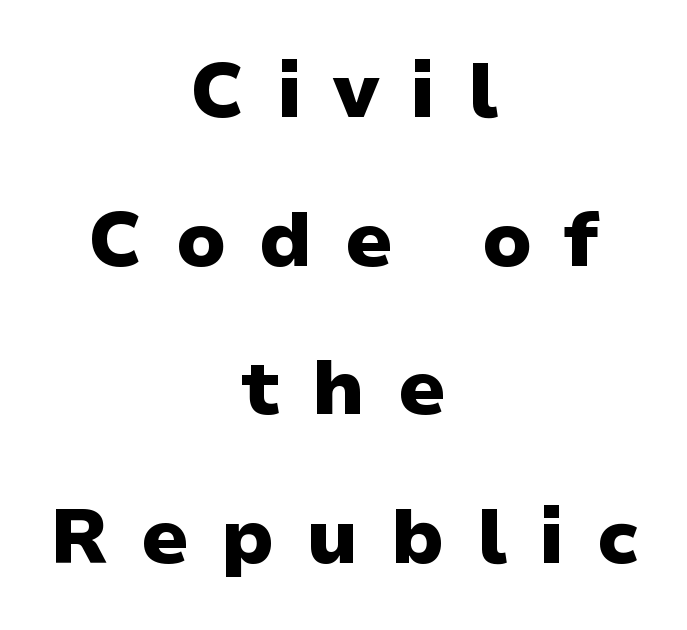
In terms of posture, this sample is upright. These lines stand farther apart than default settings would place them. The foot of each line stays bare and open. Observe the wide spacing: letters keep a clear distance from each other.
